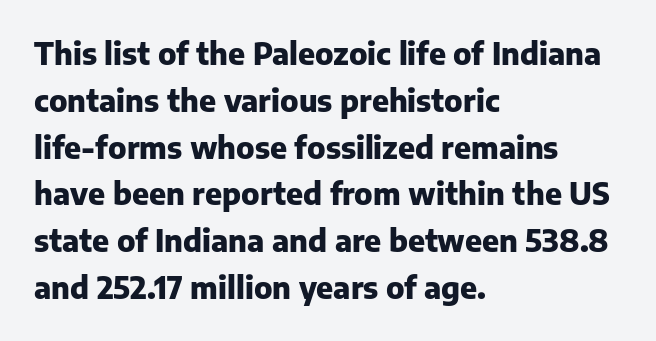
Q: Is the text bold? A: Yes.
Q: Is the text italic (slanted)? A: No, it is upright.
Q: Is the typeface a serif or a sans-serif typeface? A: Sans-serif.
Q: Is the text underlined? A: No.
Q: How is the paragraph aligned? A: Left-aligned.
Q: Is the spacing between letters normal or unusually wide? A: Normal.
Q: Is the spacing between lines tight, normal or loose? A: Normal.
Q: Width (condensed, normal, or wide)? A: Normal.
Q: Stroke contrast? A: Low.
Q: x-height? A: Medium.
Q: Monospaced? A: No.
